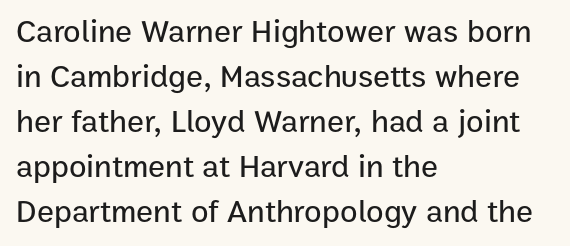
A typesetter would mark this as roman, not italic. Line starts are locked; line ends wander. Nope, no serifs anywhere on these letters. Beneath every word, the page is bare.
